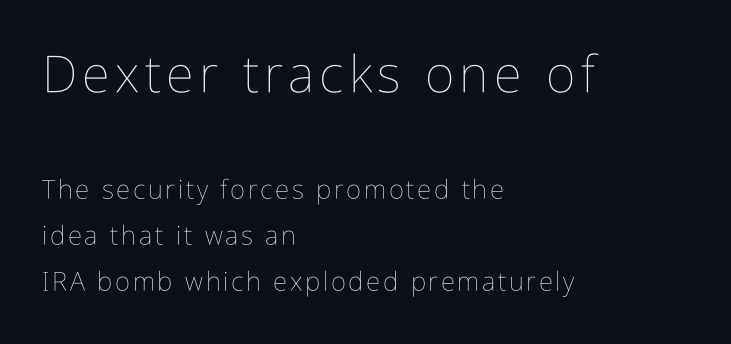
The image shows 51 px thin, condensed type, upright; set left-aligned, line spacing 1.77x, not underlined; the first (top) block is 1.96x larger; low stroke contrast and a medium x-height.
